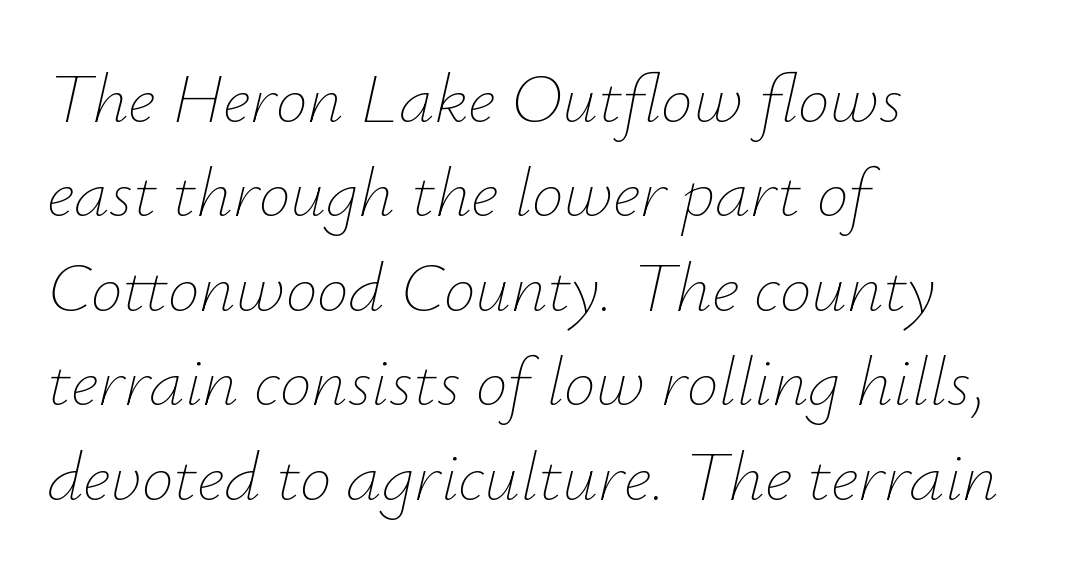
You could call the tracking neutral — neither tight nor loose. The lettering tilts uniformly, giving the passage an italic look. Line spacing here is normal. The rendering uses natural spacing where letterforms have individual widths.
